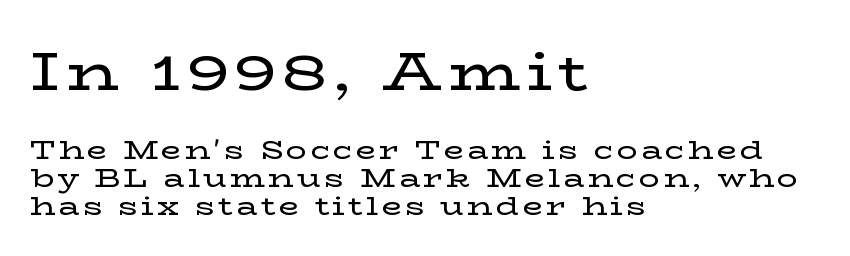
Rule under the text: the space is simply empty. Here the designer chose a conventional face with non-uniform glyph widths. Note: larger setting up top, smaller setting below. Is there much room between lines? No — they nearly touch. The lettering holds an erect, upright posture throughout. Old-style or modern, the face here clearly has serifs.
